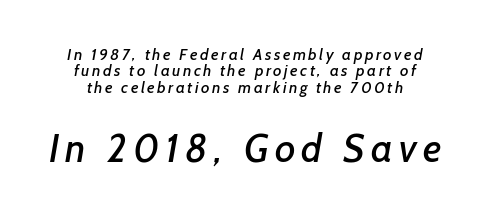
{"serif": "no", "width": "normal", "stroke_contrast": "low", "x_height": "medium", "monospaced": "no", "underline": "no", "line_spacing": "tight", "line_spacing_ratio": 1.02, "larger_block": "second", "size_ratio": 2.44, "glyph_px": 39}
